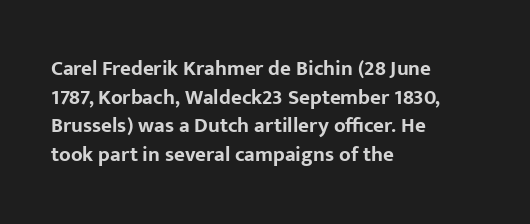
Q: Is the text bold? A: Yes.
Q: Is the text italic (slanted)? A: No, it is upright.
Q: Is the text underlined? A: No.
Q: How is the paragraph aligned? A: Left-aligned.
Q: Is the spacing between letters normal or unusually wide? A: Normal.
Q: Is the spacing between lines tight, normal or loose? A: Normal.
